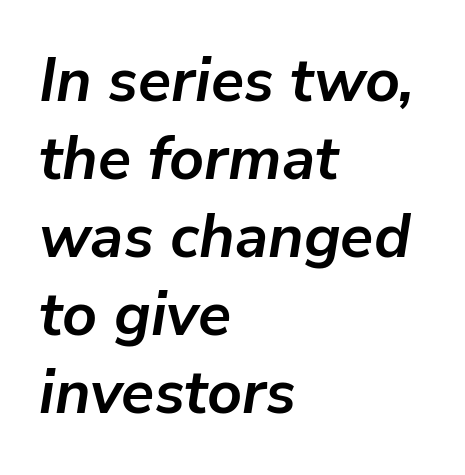
{"italic": "yes", "lean": "right", "slant_degrees": 9, "bold": "yes", "weight": "semibold", "width": "normal", "stroke_contrast": "low", "x_height": "medium", "monospaced": "no", "underline": "no", "align": "left", "line_spacing": "normal", "line_spacing_ratio": 1.28, "letter_spacing": "normal", "letter_spacing_em": 0.0, "glyph_px": 61}
